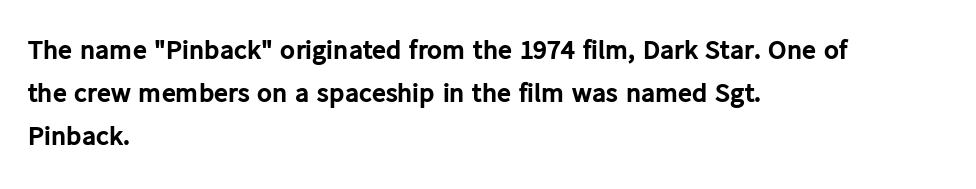
{"serif": "no", "italic": "no", "bold": "yes", "weight": "bold", "width": "normal", "stroke_contrast": "low", "x_height": "medium", "monospaced": "no", "underline": "no", "align": "left", "line_spacing": "normal", "line_spacing_ratio": 1.53, "letter_spacing": "normal", "letter_spacing_em": 0.0, "glyph_px": 28}
